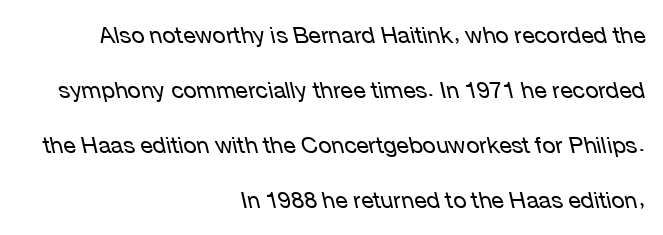
The image shows 23 px text type, italic (leaning left); set right-aligned, loose line spacing (2.39x), normal letter spacing, not underlined.
